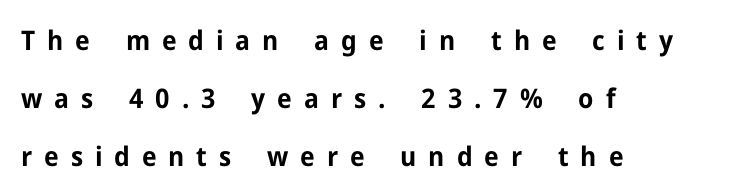
You could fit nearly another row in the gap between these rows. The area under the type is left untouched. Someone cranked the tracking dial way up on this one. Reading down the block, your eye returns to a fixed left position each line.
